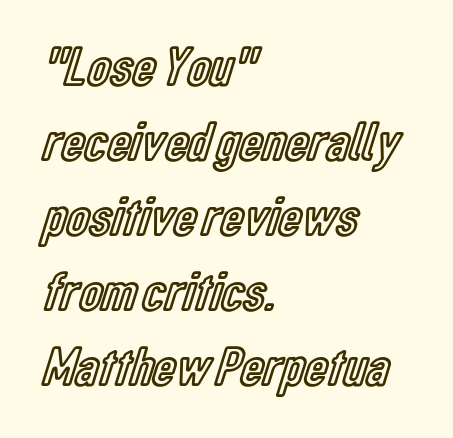
The image shows 56 px condensed type; set left-aligned, normal line spacing (1.34x), normal letter spacing, not underlined; a medium x-height.
